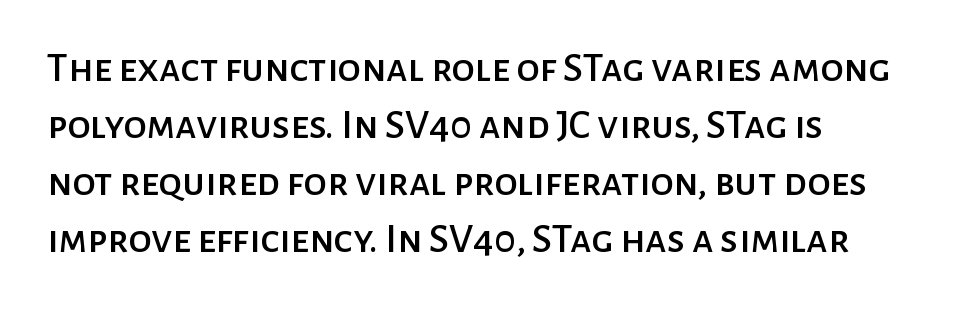
Q: Is the text italic (slanted)? A: No, it is upright.
Q: Is the typeface a serif or a sans-serif typeface? A: Sans-serif.
Q: Is the text underlined? A: No.
Q: How is the paragraph aligned? A: Left-aligned.
Q: Is the spacing between letters normal or unusually wide? A: Normal.
Q: Is the spacing between lines tight, normal or loose? A: Normal.
Q: Width (condensed, normal, or wide)? A: Normal.
Q: Stroke contrast? A: Low.
Q: x-height? A: Medium.
Q: Monospaced? A: No.
